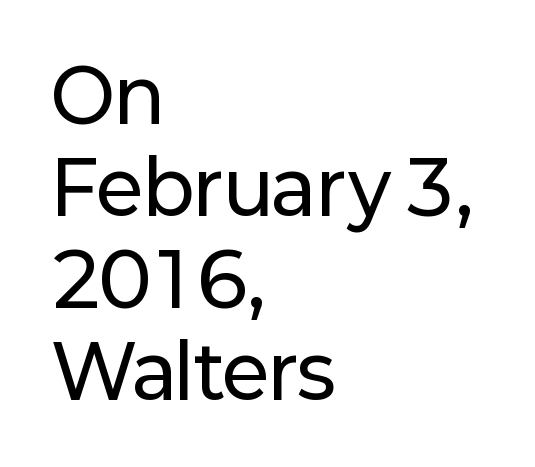
{"serif": "no", "italic": "no", "width": "normal", "stroke_contrast": "low", "x_height": "medium", "monospaced": "no", "underline": "no", "align": "left", "line_spacing": "normal", "line_spacing_ratio": 1.26, "letter_spacing": "normal", "letter_spacing_em": 0.0, "glyph_px": 73}
